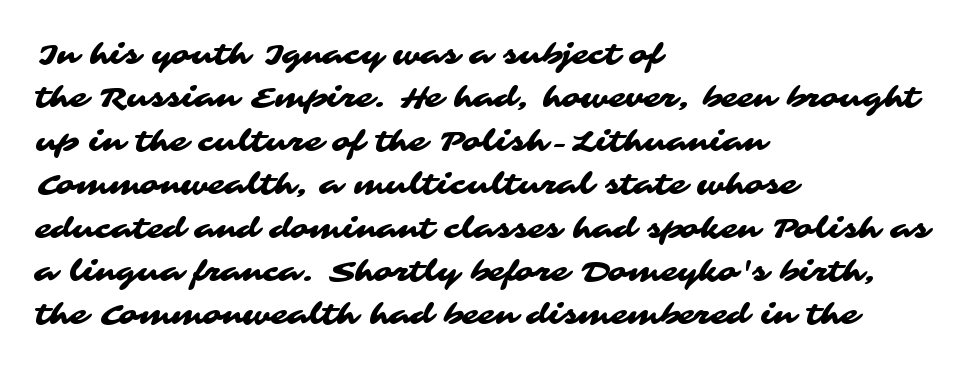
The image shows 28 px wide sans-serif type; set left-aligned, normal line spacing (1.55x), normal letter spacing, not underlined; medium stroke contrast and a medium x-height.
